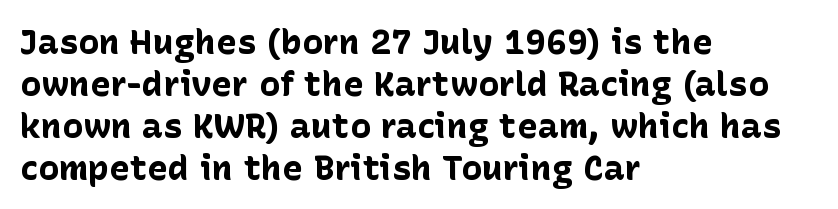
Q: Is the text bold? A: Yes.
Q: Is the text italic (slanted)? A: No, it is upright.
Q: Is the typeface a serif or a sans-serif typeface? A: Sans-serif.
Q: Is the text underlined? A: No.
Q: How is the paragraph aligned? A: Left-aligned.
Q: Is the spacing between letters normal or unusually wide? A: Normal.
Q: Width (condensed, normal, or wide)? A: Normal.
Q: Stroke contrast? A: Low.
Q: x-height? A: Medium.
Q: Monospaced? A: No.
